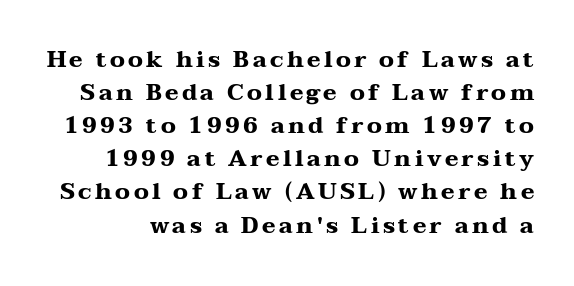
Posture: straight, roman, zero tilt. A bare baseline throughout the passage. What weight is shown? A full bold with thick strokes. The space between consecutive lines is moderate.
